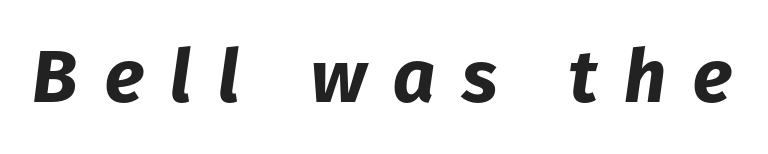
{"italic": "yes", "lean": "right", "slant_degrees": 8, "bold": "yes", "weight": "bold", "width": "normal", "stroke_contrast": "low", "x_height": "medium", "monospaced": "no", "underline": "no", "letter_spacing": "wide", "letter_spacing_em": 0.36, "glyph_px": 74}
